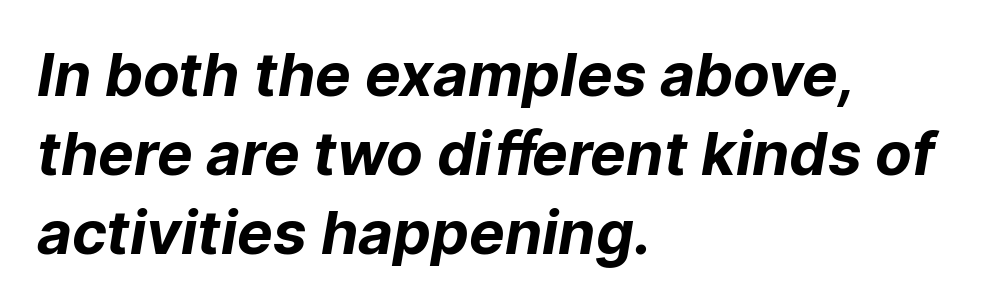
The image shows 60 px bold sans-serif type; set left-aligned, normal line spacing (1.32x), normal letter spacing, not underlined; low stroke contrast and a medium x-height.
